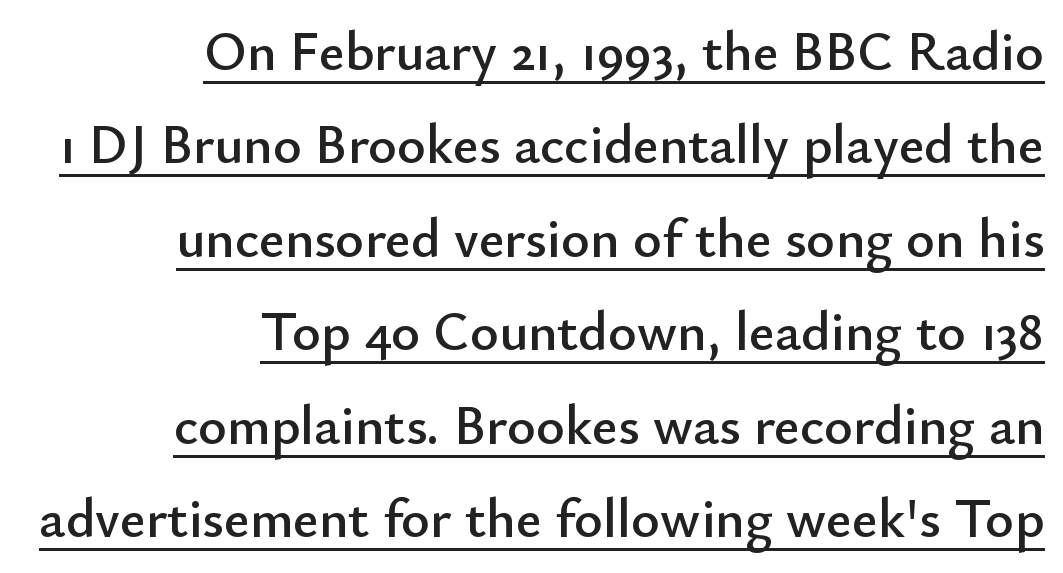
Q: Is the text italic (slanted)? A: No, it is upright.
Q: Is the typeface a serif or a sans-serif typeface? A: Sans-serif.
Q: Is the text underlined? A: Yes.
Q: How is the paragraph aligned? A: Right-aligned.
Q: Is the spacing between letters normal or unusually wide? A: Normal.
Q: Is the spacing between lines tight, normal or loose? A: Normal.
Q: Width (condensed, normal, or wide)? A: Normal.
Q: Stroke contrast? A: Low.
Q: x-height? A: Small.
Q: Monospaced? A: No.
